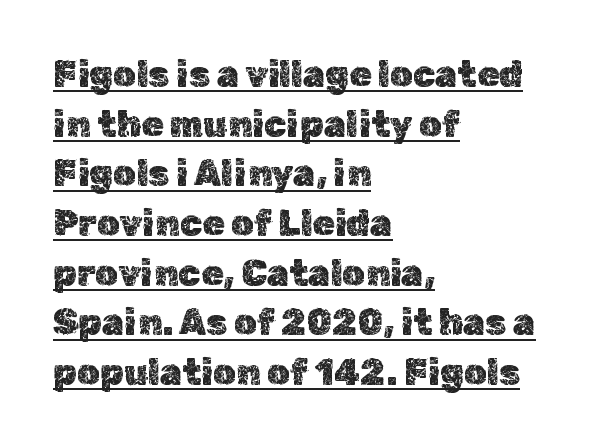
Characters follow at the spacing the type designer built in. No italicization has been applied; the sample stays upright. The lines are quadded left. What decoration does the sample have? An underline. A typesetter would call this leading conventional body-copy spacing.
